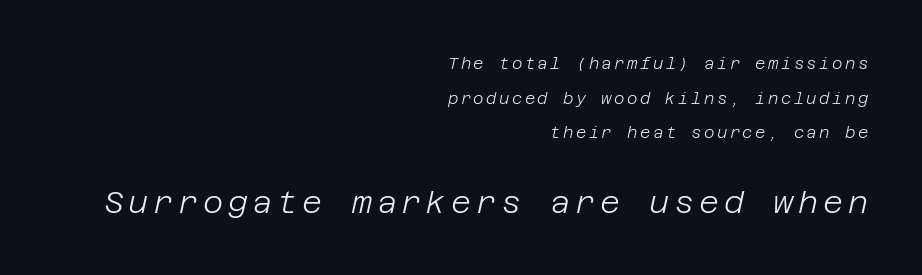
Q: Is the text bold? A: No.
Q: Is the text italic (slanted)? A: Yes, it leans right by about 12 degrees.
Q: Is the text underlined? A: No.
Q: How is the paragraph aligned? A: Right-aligned.
Q: Is the spacing between lines tight, normal or loose? A: Loose.
Q: Which block of text is set in a larger size, the first (top) or the second (bottom)? A: The second (bottom) one.
Q: Width (condensed, normal, or wide)? A: Normal.
Q: Stroke contrast? A: Low.
Q: x-height? A: Large.
